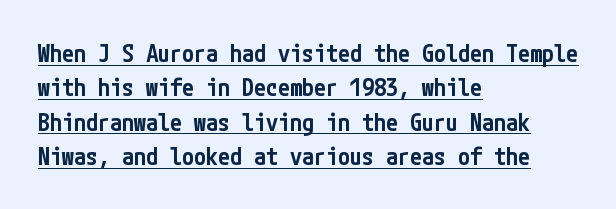
{"italic": "no", "bold": "semi", "underline": "yes", "align": "left", "line_spacing": "normal", "line_spacing_ratio": 1.43, "letter_spacing": "normal", "letter_spacing_em": 0.0, "glyph_px": 24}
